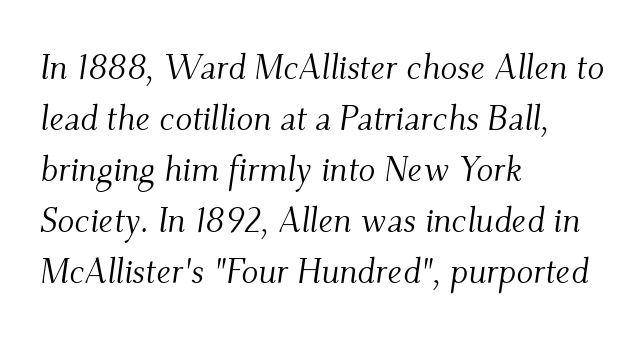
Is there much room between lines? A standard amount, neither cramped nor airy. Stroke thickness stays within the range of a standard reading face or lighter. The typeface chosen for these lines features serifs. Slant detected: the letters are inclined.
